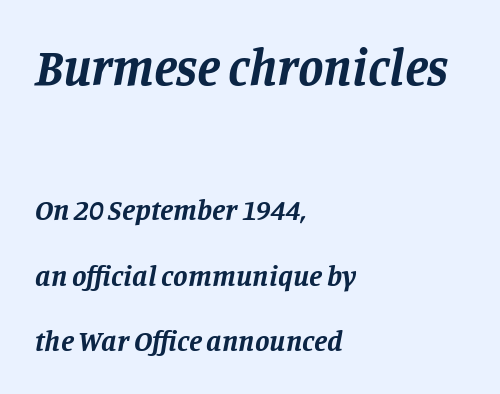
You can tell it's italic because the verticals aren't actually vertical. The characters look thick and weighty, a clear bold. In terms of letterspacing, this is plain default setting. All the whitespace from short lines collects on the right. The type family on display is of the serif kind.
